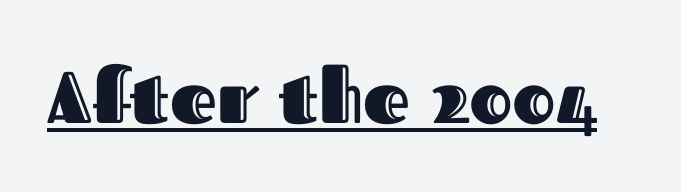
This sample has the flowing, uneven cadence of proportional lettering. The typography opts for an upright posture over an oblique one. Each word holds together tightly as a unit, with standard inter-letter gaps. Notice how a bar underscores the lettering throughout.
